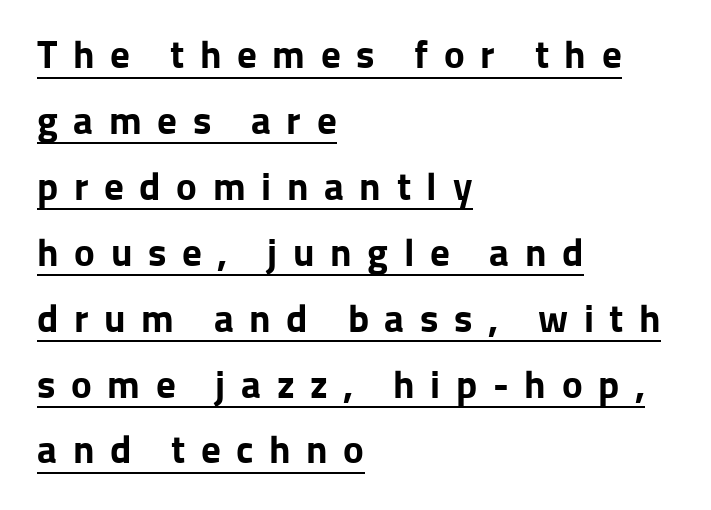
Heft: maximum for text — a bold. All the whitespace from short lines collects on the right. Are there feet on the stems? There aren't — it's a sans. Is this a fixed-width face? No — the glyphs have proportional, varying widths.
